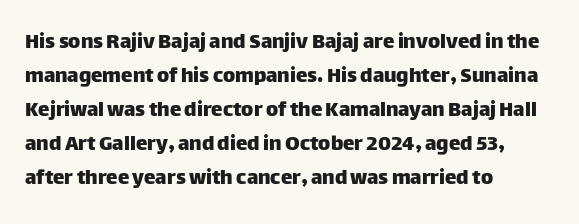
Q: Is the text italic (slanted)? A: No, it is upright.
Q: Is the text underlined? A: No.
Q: How is the paragraph aligned? A: Left-aligned.
Q: Is the spacing between letters normal or unusually wide? A: Normal.
Q: Is the spacing between lines tight, normal or loose? A: Normal.
